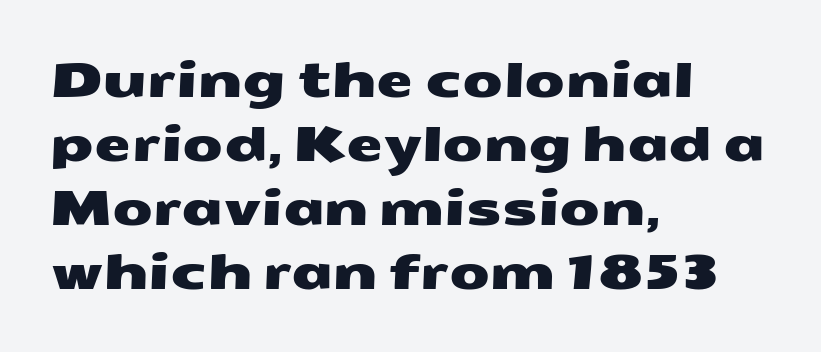
The image shows 47 px wide sans-serif type; set left-aligned, normal line spacing (1.36x), normal letter spacing, not underlined; medium stroke contrast and a medium x-height.
